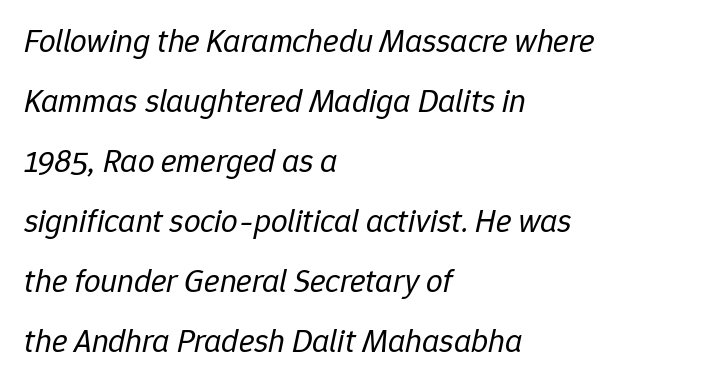
{"italic": "yes", "lean": "right", "slant_degrees": 12, "bold": "no", "weight": "regular", "width": "normal", "stroke_contrast": "low", "x_height": "medium", "monospaced": "no", "underline": "no", "align": "left", "line_spacing_ratio": 1.82, "letter_spacing": "normal", "letter_spacing_em": 0.0, "glyph_px": 33}
